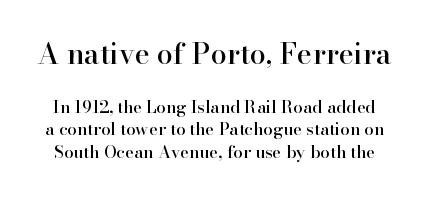
The image shows 29 px serif type, upright; set normal line spacing (1.33x), normal letter spacing, not underlined; the first (top) block is 1.71x larger; high stroke contrast and a small x-height.
